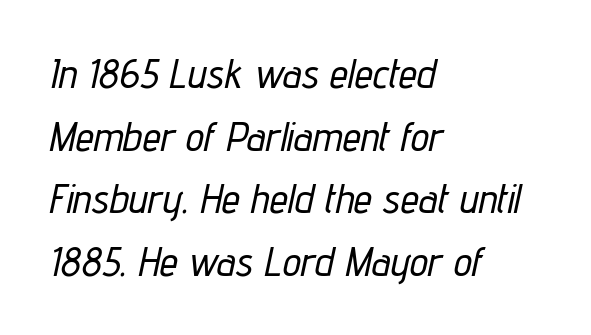
Q: Is the text italic (slanted)? A: Yes, it leans right by about 12 degrees.
Q: Is the text underlined? A: No.
Q: How is the paragraph aligned? A: Left-aligned.
Q: Is the spacing between letters normal or unusually wide? A: Normal.
Q: Is the spacing between lines tight, normal or loose? A: Normal.
Q: Width (condensed, normal, or wide)? A: Condensed.
Q: Stroke contrast? A: Low.
Q: x-height? A: Medium.
Q: Monospaced? A: No.
